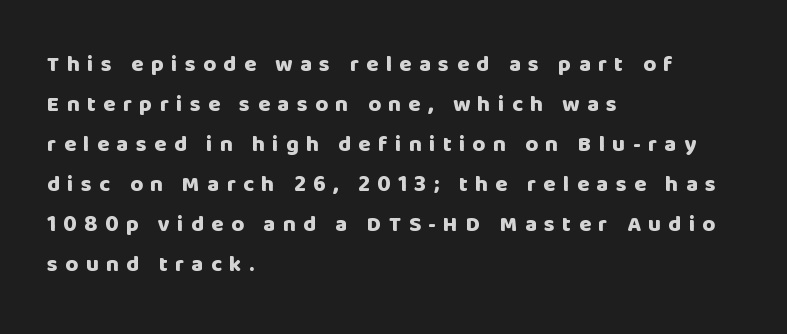
Q: Is the text bold? A: Yes.
Q: Is the text italic (slanted)? A: No, it is upright.
Q: Is the text underlined? A: No.
Q: How is the paragraph aligned? A: Left-aligned.
Q: Is the spacing between letters normal or unusually wide? A: Unusually wide.
